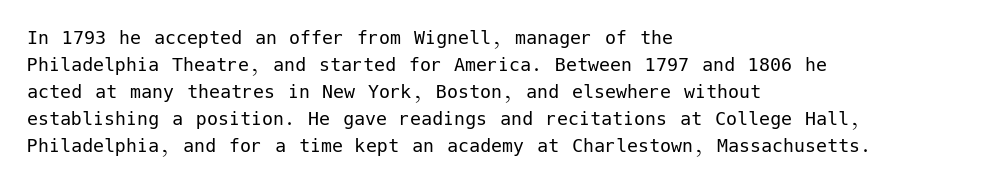
{"italic": "no", "bold": "no", "underline": "no", "align": "left", "line_spacing_ratio": 1.23, "letter_spacing": "normal", "letter_spacing_em": 0.0, "glyph_px": 22}
